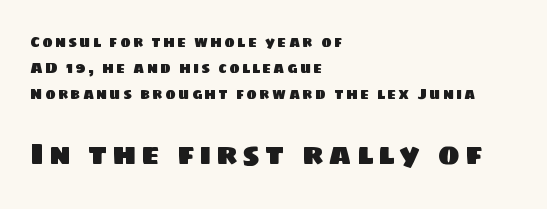
The image shows 29 px sans-serif type; set left-aligned, line spacing 1.84x, not underlined; the second (bottom) block is 2.07x larger; low stroke contrast and a large x-height.
